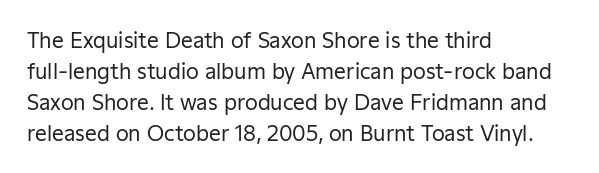
Q: Is the text bold? A: No.
Q: Is the text italic (slanted)? A: No, it is upright.
Q: Is the text underlined? A: No.
Q: How is the paragraph aligned? A: Left-aligned.
Q: Is the spacing between letters normal or unusually wide? A: Normal.
Q: Is the spacing between lines tight, normal or loose? A: Normal.
